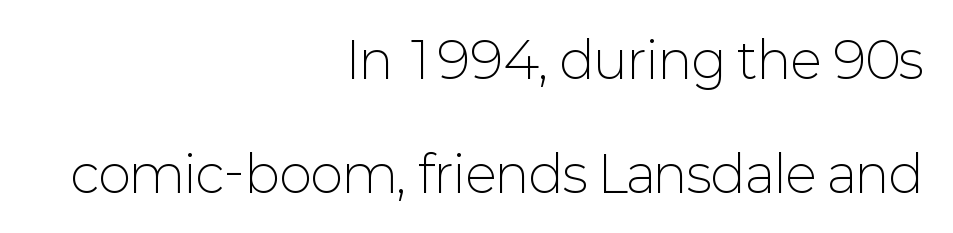
{"serif": "no", "italic": "no", "bold": "no", "weight": "light", "width": "normal", "stroke_contrast": "low", "x_height": "medium", "monospaced": "no", "underline": "no", "align": "right", "line_spacing": "loose", "line_spacing_ratio": 2.28, "letter_spacing": "normal", "letter_spacing_em": 0.0, "glyph_px": 50}
